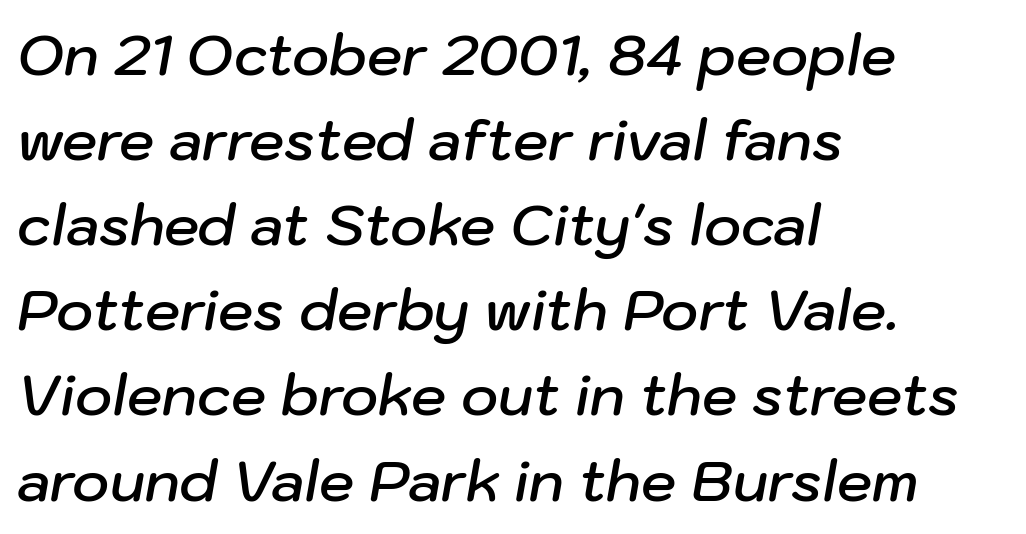
Q: Is the text bold? A: Semi-bold.
Q: Is the text italic (slanted)? A: Yes, it leans right by about 10 degrees.
Q: Is the text underlined? A: No.
Q: How is the paragraph aligned? A: Left-aligned.
Q: Is the spacing between letters normal or unusually wide? A: Normal.
Q: Is the spacing between lines tight, normal or loose? A: Normal.
Q: Width (condensed, normal, or wide)? A: Normal.
Q: Stroke contrast? A: Low.
Q: x-height? A: Medium.
Q: Monospaced? A: No.
